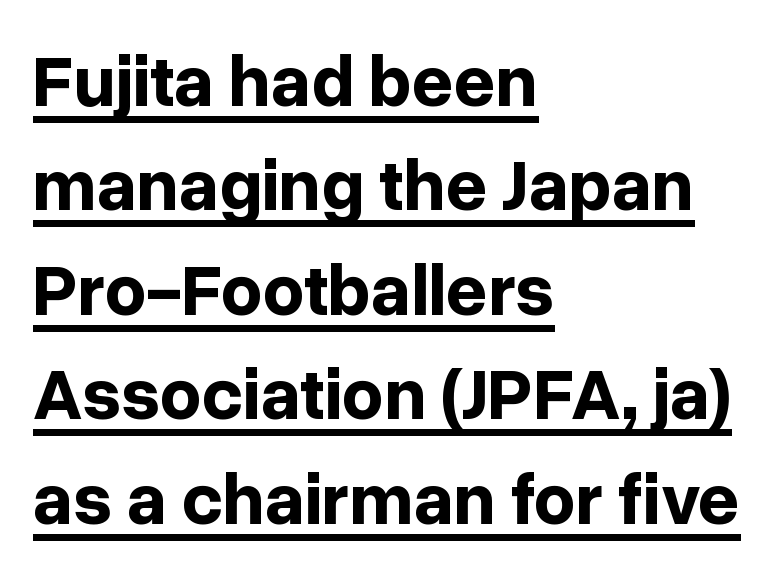
The image shows 73 px bold sans-serif type, upright; set left-aligned, normal line spacing (1.43x), normal letter spacing, underlined; low stroke contrast and a medium x-height.
